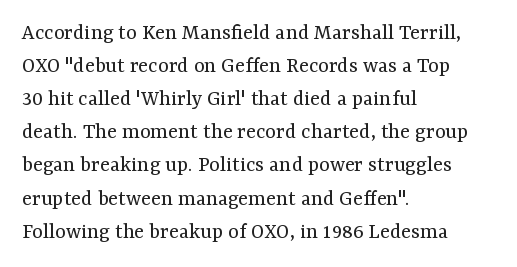
Does extra space separate the letters? No, they use regular spacing. The rendering anchors every line to the left-hand side. The axis of the letterforms is exactly vertical. These lines sit exactly where default settings would place them. Ink coverage per letter is moderate at most. Bare-footed words on every line.
